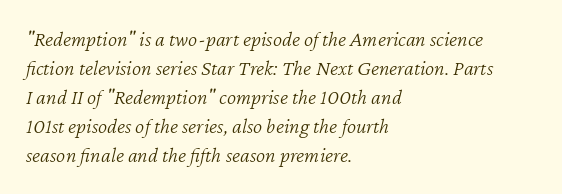
{"italic": "yes", "lean": "right", "slant_degrees": 12, "bold": "no", "underline": "no", "align": "left", "line_spacing": "normal", "line_spacing_ratio": 1.32, "letter_spacing": "normal", "letter_spacing_em": 0.0, "glyph_px": 22}
